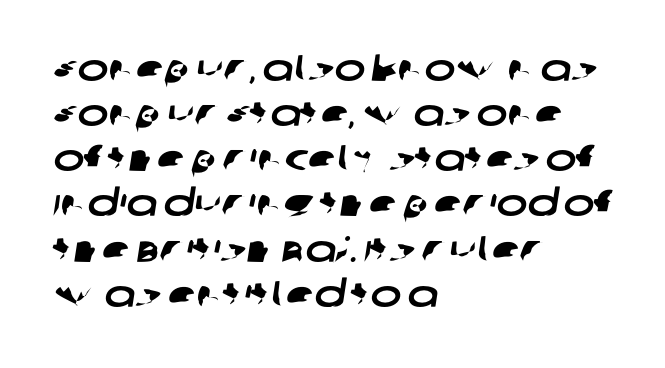
{"serif": "no", "width": "wide", "stroke_contrast": "low", "x_height": "large", "monospaced": "no", "underline": "no", "align": "left", "line_spacing_ratio": 1.22, "letter_spacing": "normal", "letter_spacing_em": 0.0, "glyph_px": 37}
